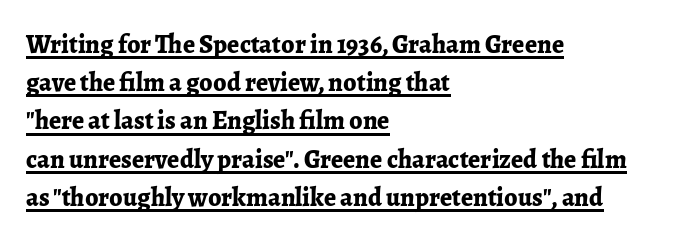
{"italic": "no", "bold": "yes", "underline": "yes", "align": "left", "line_spacing": "normal", "line_spacing_ratio": 1.47, "letter_spacing": "normal", "letter_spacing_em": 0.0, "glyph_px": 26}
